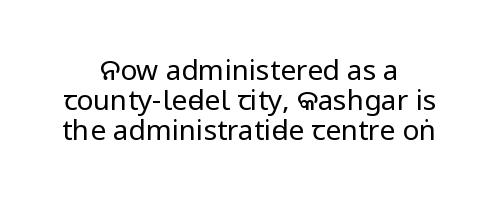
{"serif": "no", "italic": "no", "bold": "no", "weight": "regular", "width": "condensed", "stroke_contrast": "low", "x_height": "large", "monospaced": "no", "underline": "no", "align": "center", "line_spacing": "tight", "line_spacing_ratio": 1.07, "letter_spacing": "normal", "letter_spacing_em": 0.0, "glyph_px": 28}
